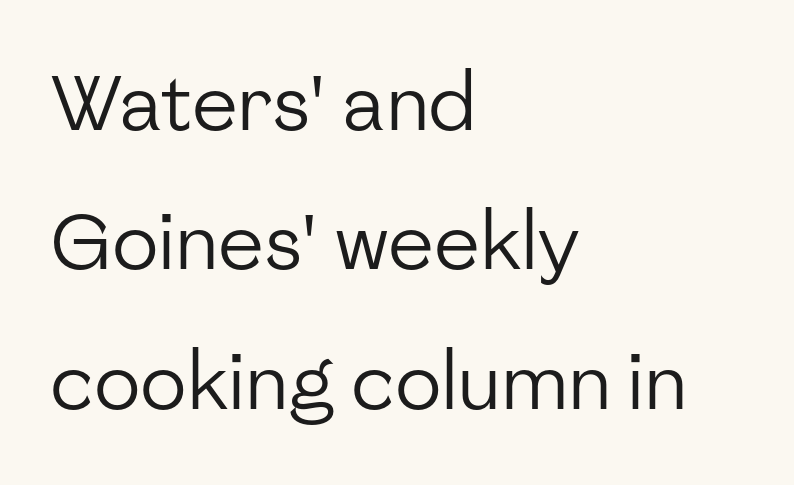
Compared with a centered layout, this one pins lines to the left instead. Stroke terminals: plain, sans-serif. Type without underlining. The typeface has the unassuming heft of standard copy or less. Default kerning and tracking; the words read as compact shapes. Designer's note — italics off, roman on.
